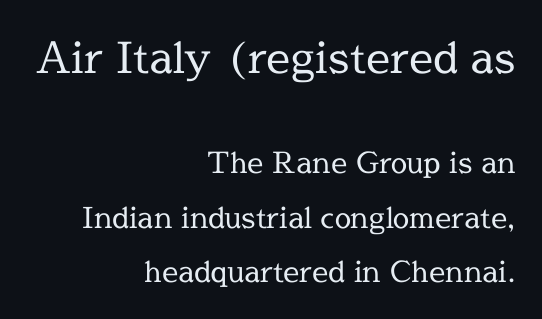
{"serif": "yes", "italic": "no", "bold": "no", "weight": "regular", "width": "normal", "x_height": "medium", "monospaced": "no", "underline": "no", "align": "right", "line_spacing_ratio": 1.88, "letter_spacing": "normal", "letter_spacing_em": 0.0, "larger_block": "first", "size_ratio": 1.48, "glyph_px": 43}
